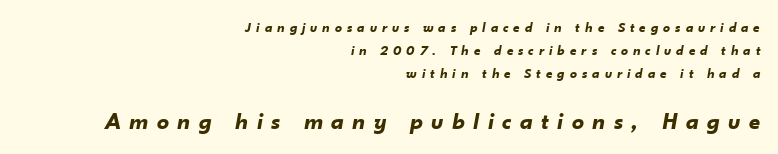
{"italic": "yes", "lean": "right", "slant_degrees": 10, "bold": "yes", "underline": "no", "align": "right", "line_spacing": "normal", "line_spacing_ratio": 1.65, "letter_spacing": "wide", "letter_spacing_em": 0.36, "larger_block": "second", "size_ratio": 1.71, "glyph_px": 24}
